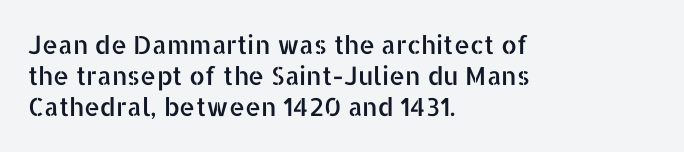
If you drew a line through each stem, it would be perfectly vertical. Leading: standard. The setting favours the left margin, as ordinary paragraphs usually do. Nobody touched the tracking dial on this one. Lines of text with bare space underneath.
